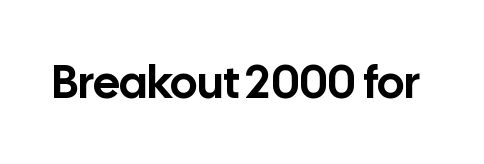
Nope, not italic — everything's standing straight. There is no visible air inserted between adjacent glyphs. A typesetter would label this face a sans. This rendering features lettering with no underline.
